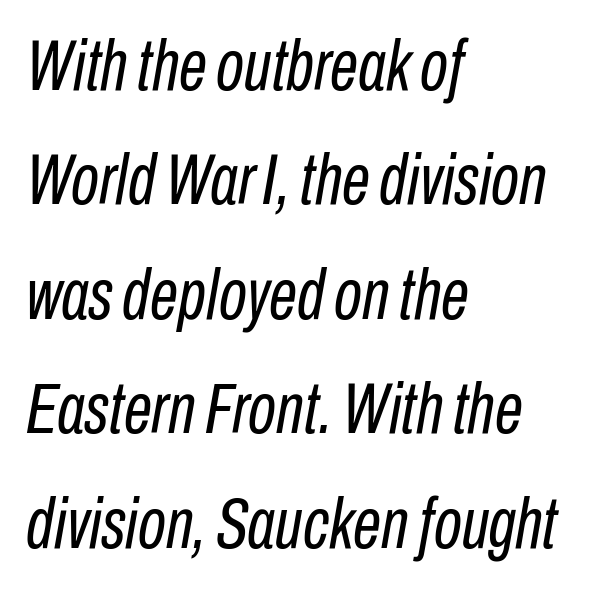
The image shows 72 px regular-weight, condensed type, italic (leaning right); set left-aligned, normal line spacing (1.59x), normal letter spacing, not underlined; low stroke contrast and a medium x-height.
